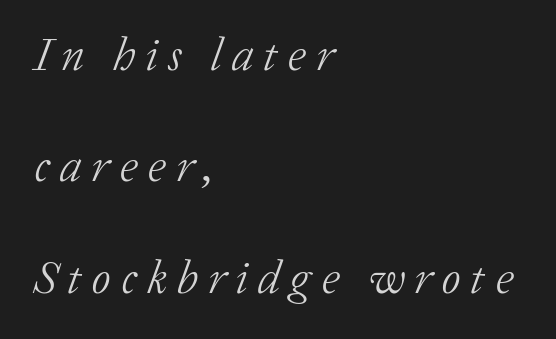
Is the block centered? No — it sits flush against the left margin. The tracking jumps out immediately: characters are airy and widely separated. This is oblique type, the kind used for emphasis or titles. Stroke mass is kept to a normal reading level or below. Horizontal bands of white between lines are thick stripes. The face used here is proportionally spaced, like ordinary book or web type.
